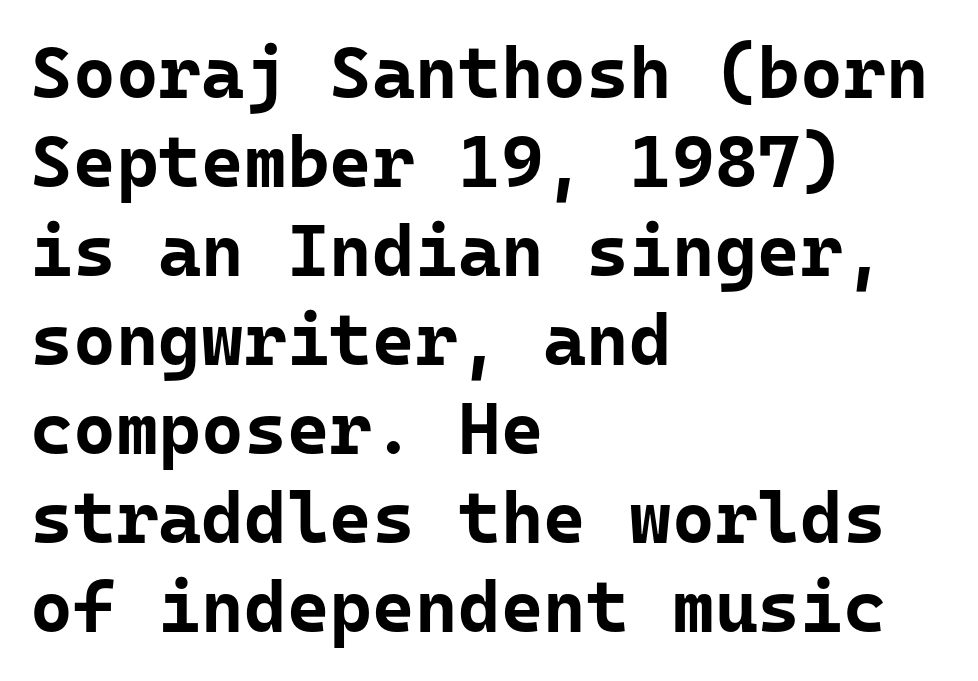
Q: Is the text bold? A: Yes.
Q: Is the text italic (slanted)? A: No, it is upright.
Q: Is the typeface a serif or a sans-serif typeface? A: Sans-serif.
Q: Is the text underlined? A: No.
Q: How is the paragraph aligned? A: Left-aligned.
Q: Is the spacing between letters normal or unusually wide? A: Normal.
Q: Width (condensed, normal, or wide)? A: Normal.
Q: Stroke contrast? A: Low.
Q: x-height? A: Medium.
Q: Monospaced? A: Yes.
